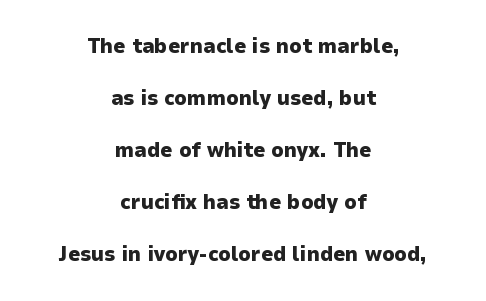
These lines were composed using upright roman letters. The sample has been set heavy, in full bold. Compared with a flush-left layout, this one balances lines on the center instead. Underline: absent. Tracking here is standard; glyphs follow each other at the usual distance.
